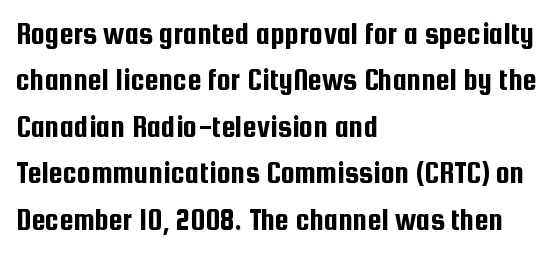
The image shows 32 px condensed sans-serif type, upright; set left-aligned, normal line spacing (1.45x), normal letter spacing, not underlined; low stroke contrast and a medium x-height.
